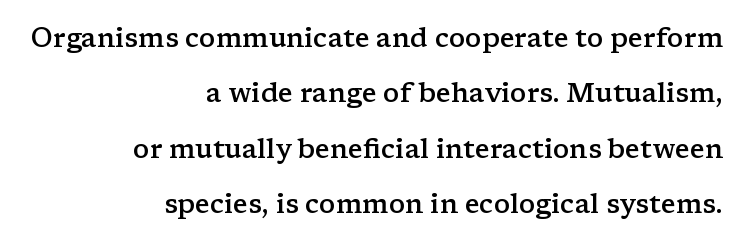
Q: Is the text bold? A: Semi-bold.
Q: Is the text italic (slanted)? A: No, it is upright.
Q: Is the text underlined? A: No.
Q: How is the paragraph aligned? A: Right-aligned.
Q: Is the spacing between letters normal or unusually wide? A: Normal.
Q: Is the spacing between lines tight, normal or loose? A: Loose.
